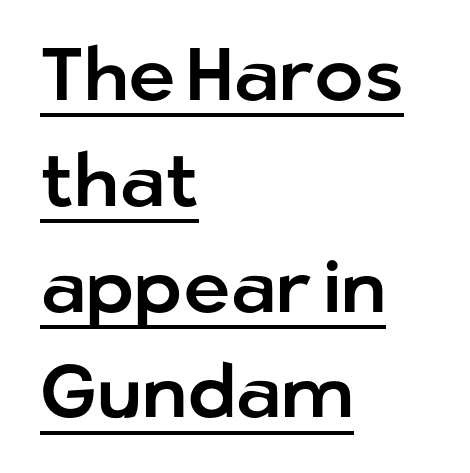
{"serif": "no", "italic": "no", "width": "normal", "stroke_contrast": "low", "x_height": "medium", "monospaced": "no", "underline": "yes", "align": "left", "line_spacing": "normal", "line_spacing_ratio": 1.43, "letter_spacing": "normal", "letter_spacing_em": 0.0, "glyph_px": 74}
